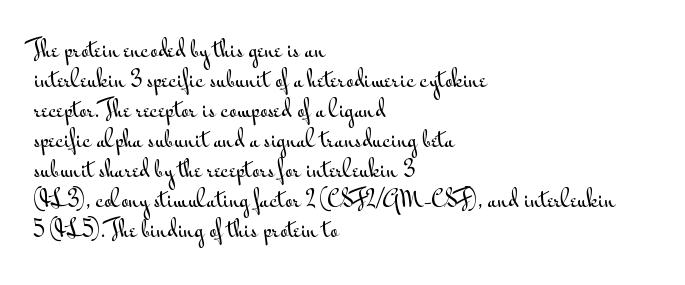
The gaps between neighbouring characters are ordinary and unremarkable. This rendering uses left alignment, leaving the right contour irregular. Horizontal bands of white between lines are of average thickness. The strip under each line holds only bare page.
